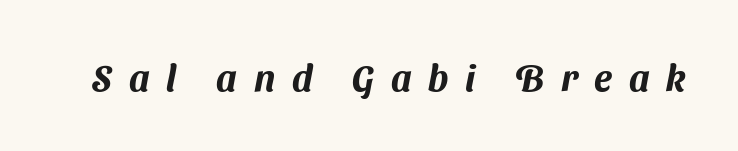
Inter-character spacing is expanded well beyond the font's built-in metrics. Each row of text sits above clean, open space. A typesetter would label this face a sans. The rendering uses natural spacing where letterforms have individual widths.
